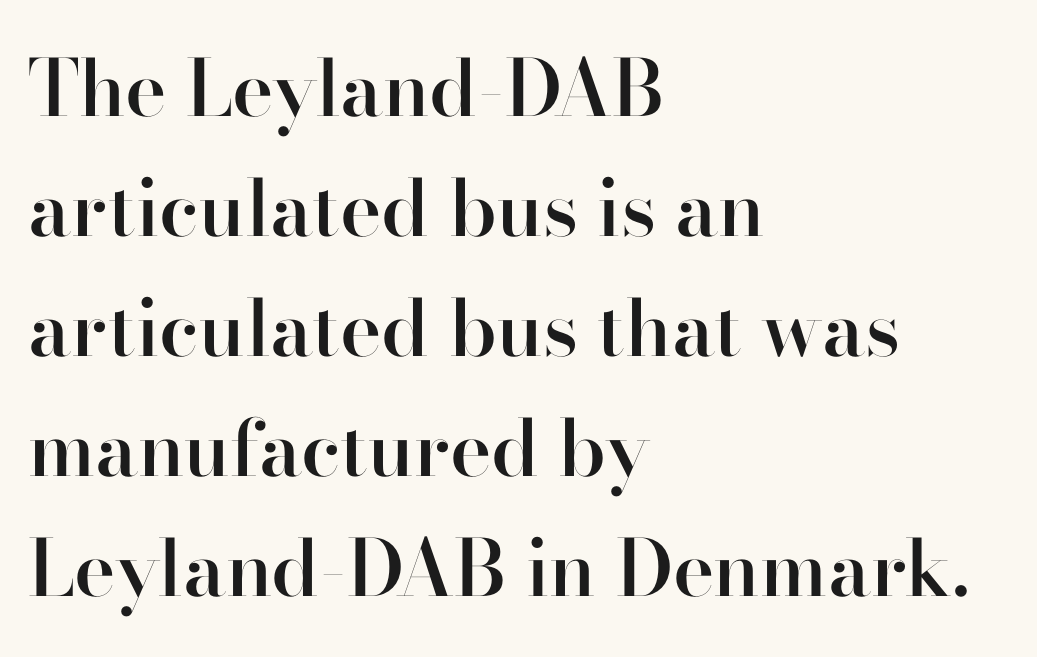
The image shows 78 px semibold serif type, upright; set left-aligned, normal line spacing (1.54x), normal letter spacing, not underlined; high stroke contrast and a small x-height.
